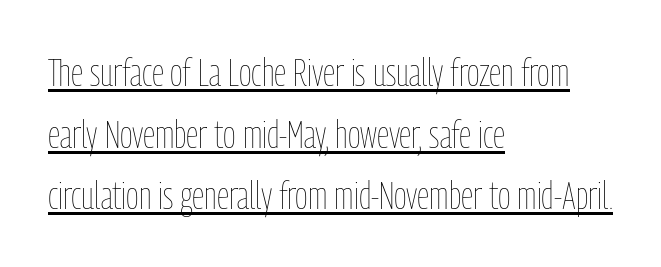
{"italic": "no", "bold": "no", "weight": "thin", "width": "condensed", "stroke_contrast": "low", "x_height": "medium", "monospaced": "no", "underline": "yes", "align": "left", "line_spacing": "normal", "line_spacing_ratio": 1.58, "letter_spacing": "normal", "letter_spacing_em": 0.0, "glyph_px": 39}
